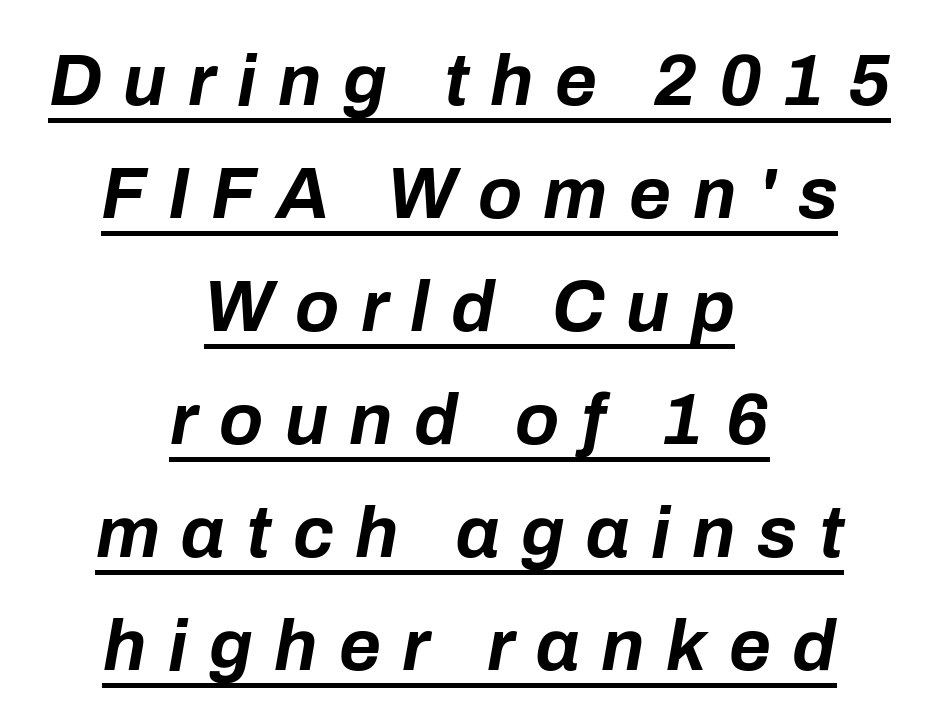
{"italic": "yes", "lean": "right", "slant_degrees": 10, "bold": "yes", "weight": "bold", "width": "normal", "stroke_contrast": "low", "x_height": "medium", "monospaced": "no", "underline": "yes", "align": "center", "line_spacing": "normal", "line_spacing_ratio": 1.57, "letter_spacing": "wide", "letter_spacing_em": 0.3, "glyph_px": 72}
